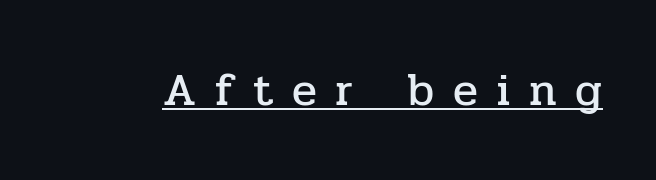
{"serif": "yes", "italic": "no", "width": "normal", "stroke_contrast": "low", "x_height": "medium", "monospaced": "no", "underline": "yes", "letter_spacing": "wide", "letter_spacing_em": 0.41, "glyph_px": 46}
